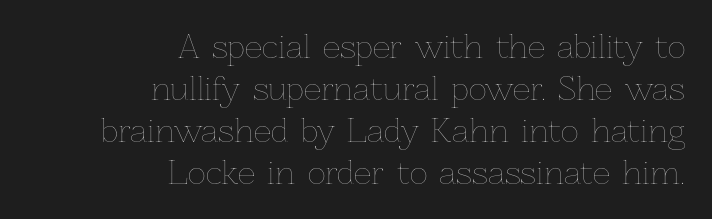
The image shows 31 px thin type, upright; set right-aligned, normal line spacing (1.35x), normal letter spacing, not underlined; low stroke contrast and a medium x-height.
